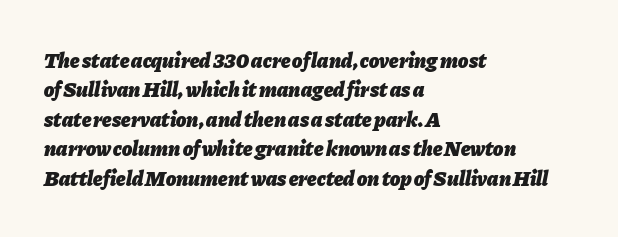
{"italic": "yes", "lean": "right", "slant_degrees": 11, "bold": "yes", "underline": "no", "align": "left", "line_spacing": "normal", "line_spacing_ratio": 1.4, "letter_spacing": "normal", "letter_spacing_em": 0.0, "glyph_px": 21}
